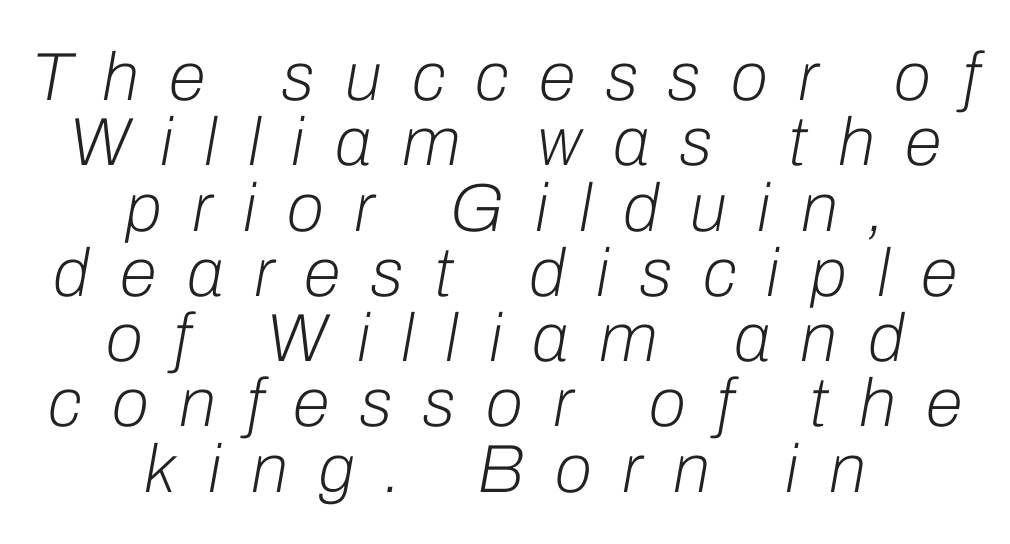
Think of a printed novel: that variable character pitch is what you see here. Interline gaps are noticeably narrow in this sample. The baseline area is clear. Unbolded letterforms with no extra heft.
